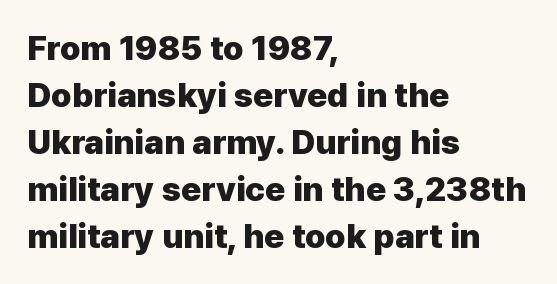
Heavy, bold letterforms. Nothing unusual about the tracking: characters are spaced as the font intends. The passage shown is typeset with a sans-serif family. This block has exactly the height ordinary leading produces. Horizontally, the lines are justified to the leading edge only. Unmarked baselines from the first word to the last.
